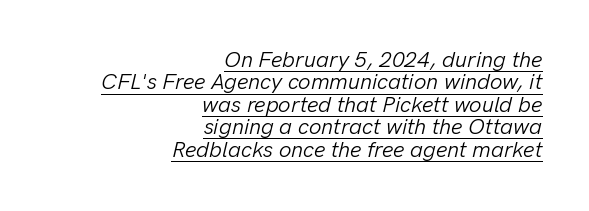
Words appear dense and cohesive because spacing is normal. The block of text is dense from top to bottom, with scant space between rows. The text carries the slant typical of an italic or oblique font. Glance below the letters and you will spot a drawn line.
